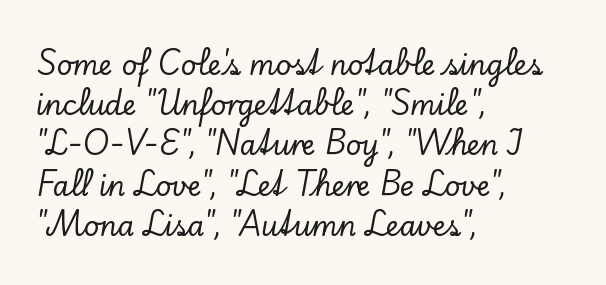
Q: Is the text italic (slanted)? A: Yes.
Q: Is the text underlined? A: No.
Q: How is the paragraph aligned? A: Left-aligned.
Q: Is the spacing between letters normal or unusually wide? A: Normal.
Q: Is the spacing between lines tight, normal or loose? A: Normal.
